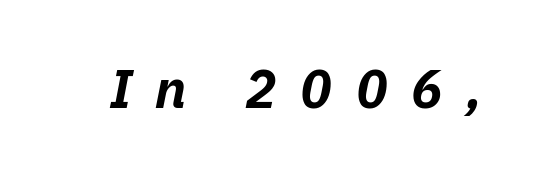
You could not count columns in this text — the font is proportionally spaced. Weight: bold. This sample uses an oblique cut, with every glyph tilted off the vertical. Check under the words: just untouched page. How are the letters spaced? Widely, with obvious added tracking.
